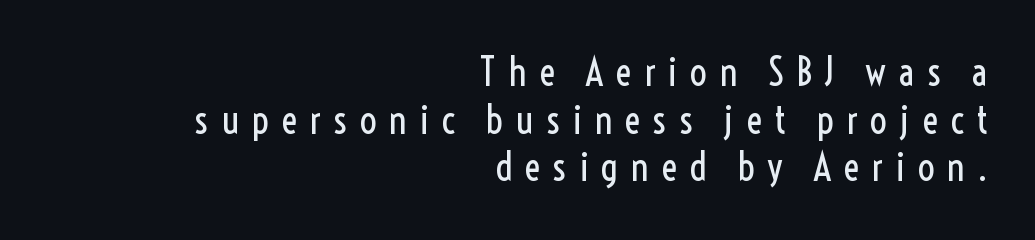
The image shows 39 px regular-weight, condensed sans-serif type, upright; set right-aligned, line spacing 1.22x, unusually wide letter spacing (+0.3 em), not underlined; a medium x-height.
